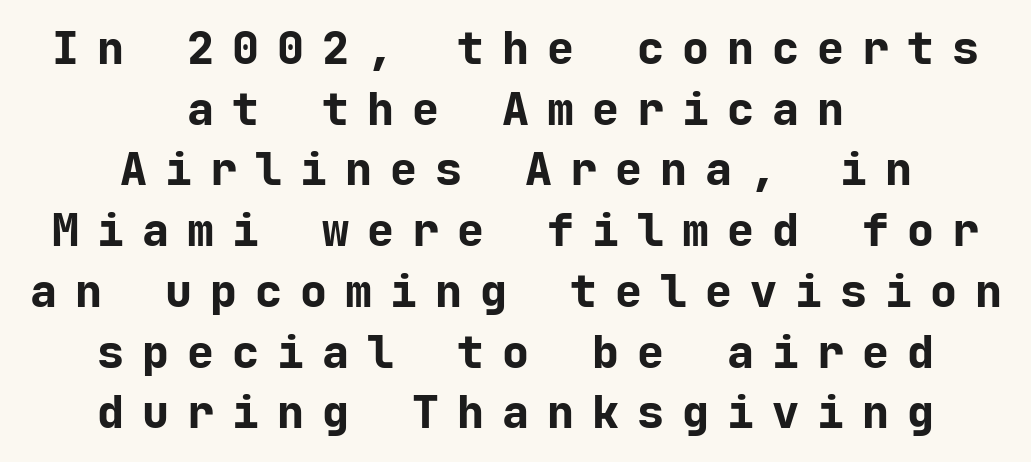
The image shows 45 px bold sans-serif type, upright, monospaced; set centered, normal line spacing (1.35x), unusually wide letter spacing (+0.4 em), not underlined; low stroke contrast and a medium x-height.
